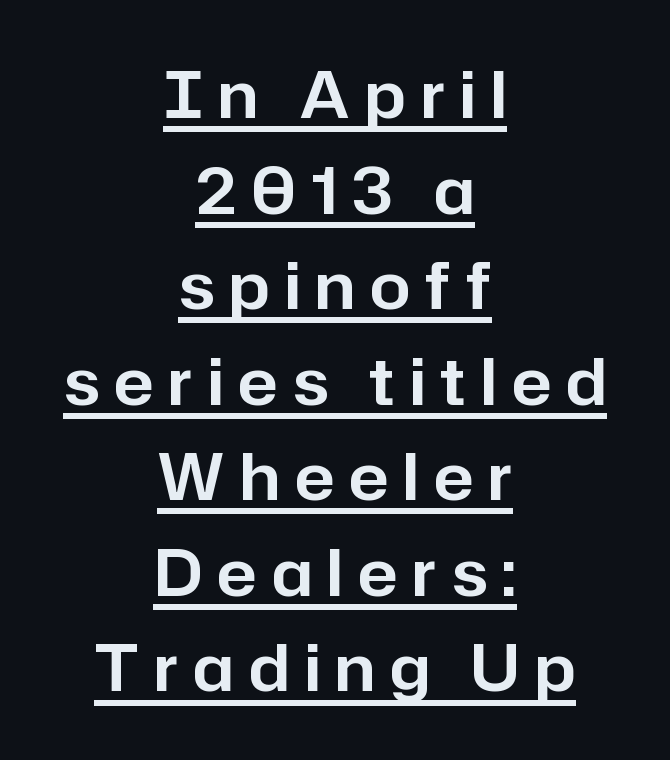
Q: Is the text italic (slanted)? A: No, it is upright.
Q: Is the typeface a serif or a sans-serif typeface? A: Sans-serif.
Q: Is the text underlined? A: Yes.
Q: How is the paragraph aligned? A: Centered.
Q: Is the spacing between letters normal or unusually wide? A: Unusually wide.
Q: Is the spacing between lines tight, normal or loose? A: Normal.
Q: Width (condensed, normal, or wide)? A: Normal.
Q: Stroke contrast? A: Low.
Q: x-height? A: Medium.
Q: Monospaced? A: No.
